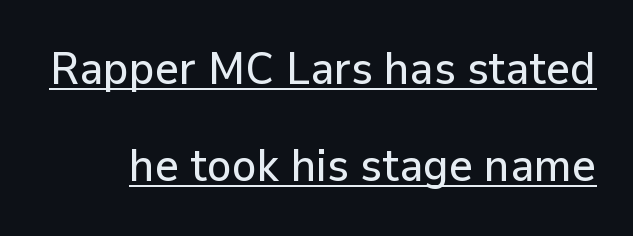
The block of text is sparse from top to bottom, with ample space between rows. The rendering shows plain stroke endings on the letterforms — a sans-serif design. Here the designer chose a conventional face with non-uniform glyph widths. This sample uses an upright cut, with every glyph sitting square on the baseline. There is no visible air inserted between adjacent glyphs. The sample's only ornament is a line tracing under the words.
